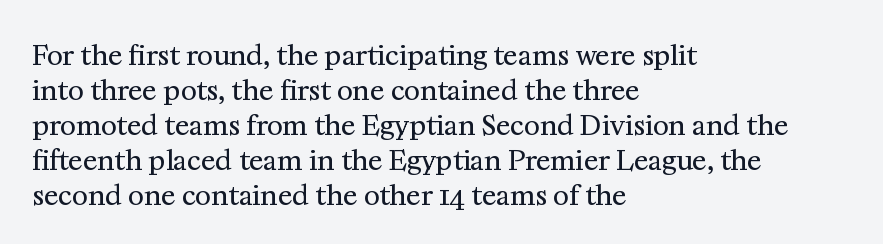
The image shows 27 px text type, upright; set left-aligned, normal line spacing (1.3x), normal letter spacing, not underlined.
